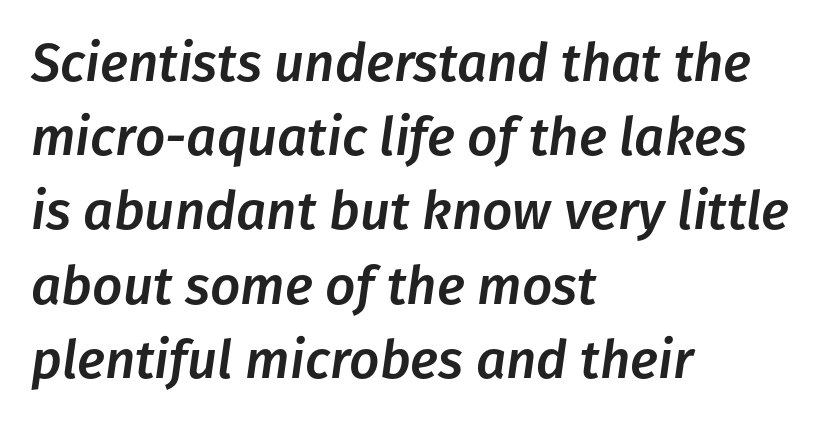
{"italic": "yes", "lean": "right", "slant_degrees": 8, "width": "normal", "stroke_contrast": "low", "x_height": "medium", "monospaced": "no", "underline": "no", "align": "left", "line_spacing": "normal", "line_spacing_ratio": 1.4, "letter_spacing": "normal", "letter_spacing_em": 0.0, "glyph_px": 53}
